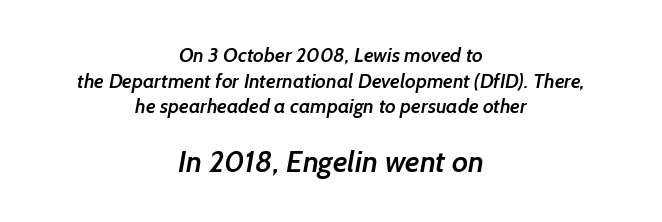
The image shows 30 px semibold sans-serif type; set centered, normal line spacing (1.28x), normal letter spacing, not underlined; the second (bottom) block is 1.5x larger; low stroke contrast and a medium x-height.
